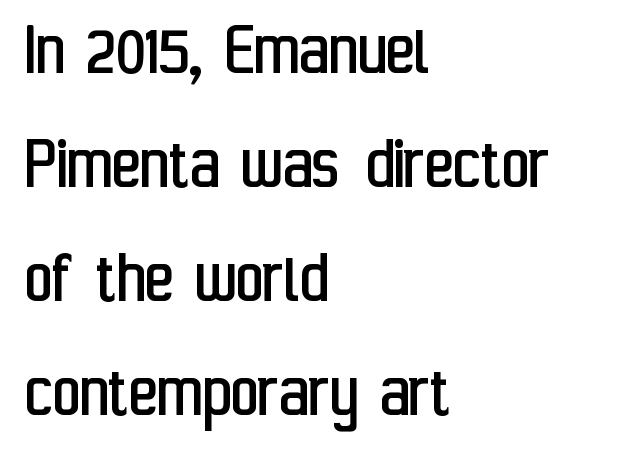
Q: Is the text bold? A: No.
Q: Is the text italic (slanted)? A: No, it is upright.
Q: Is the typeface a serif or a sans-serif typeface? A: Sans-serif.
Q: Is the text underlined? A: No.
Q: How is the paragraph aligned? A: Left-aligned.
Q: Is the spacing between letters normal or unusually wide? A: Normal.
Q: Is the spacing between lines tight, normal or loose? A: Normal.
Q: Width (condensed, normal, or wide)? A: Condensed.
Q: Stroke contrast? A: Low.
Q: x-height? A: Medium.
Q: Monospaced? A: No.
